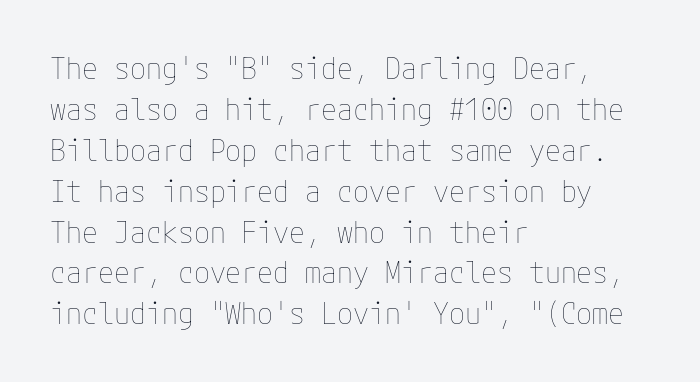
The paragraph has a hard left edge and a soft right edge. Default kerning and tracking; the words read as compact shapes. Vertical spacing — default. Vertical strokes here are truly vertical. The face looks like a standard text weight, possibly lighter.
